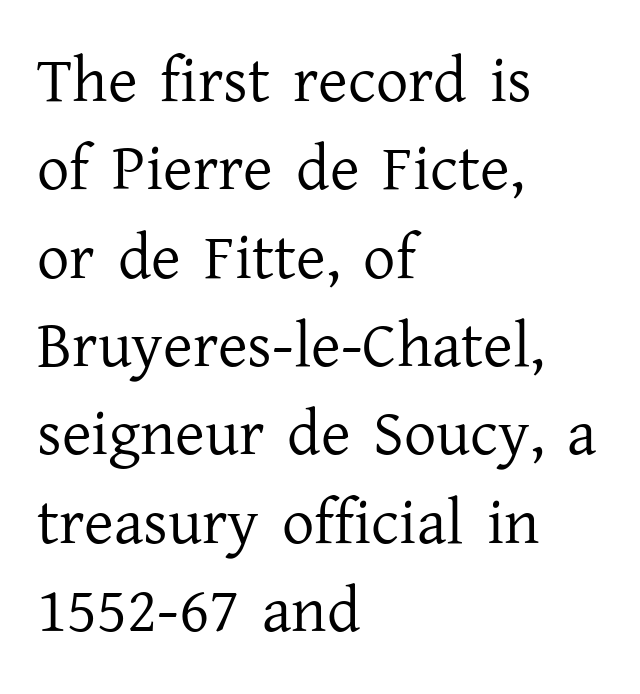
{"serif": "yes", "italic": "no", "bold": "no", "weight": "regular", "width": "normal", "stroke_contrast": "low", "x_height": "medium", "monospaced": "no", "underline": "no", "align": "left", "line_spacing": "normal", "line_spacing_ratio": 1.38, "letter_spacing": "normal", "letter_spacing_em": 0.0, "glyph_px": 64}
